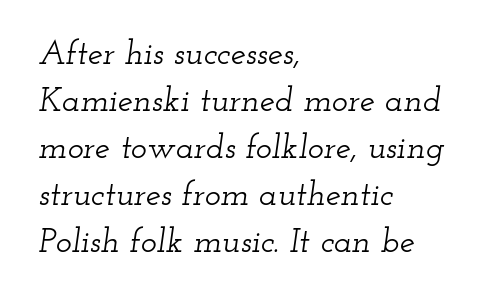
{"serif": "yes", "italic": "yes", "lean": "right", "slant_degrees": 12, "width": "wide", "stroke_contrast": "low", "x_height": "small", "monospaced": "no", "underline": "no", "align": "left", "line_spacing": "normal", "line_spacing_ratio": 1.38, "letter_spacing": "normal", "letter_spacing_em": 0.0, "glyph_px": 34}
